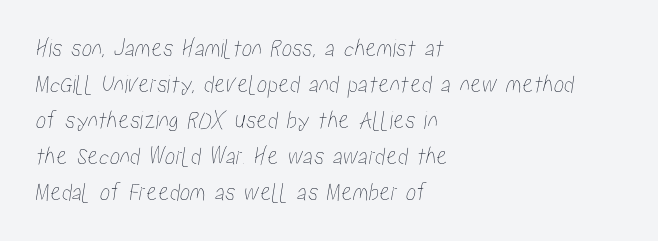
The image shows 26 px text type; set left-aligned, normal line spacing (1.38x), normal letter spacing, not underlined.
